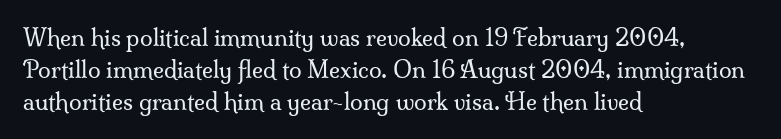
Caption: standard tracking, unaltered. Does the leading feel generous? No, just average. The lines are quadded left. Check the space under the baseline: it is left empty.
